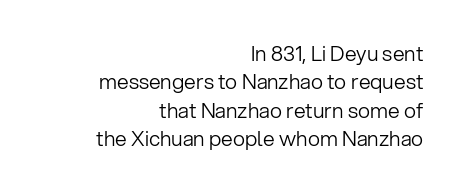
No italicization has been applied; the sample stays upright. Leading matches the norm, producing a regular column. Counters stay open thanks to moderate or lighter strokes. A bare baseline throughout the passage. The paragraph shown leans on its right margin.
